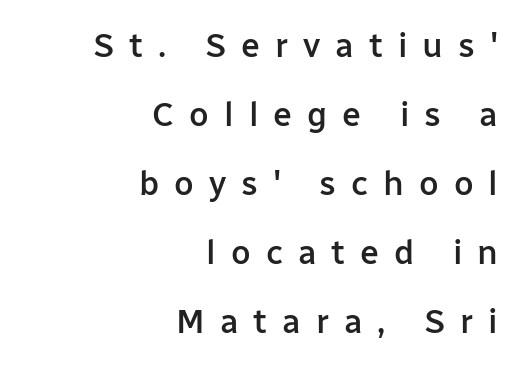
In terms of letterform style, serifs are entirely absent. The lettering stays uniformly vertical, giving the passage a roman look. Caption: multi-line text, flush right, ragged left. Students, observe: this is what heavily led, spacious text looks like.
